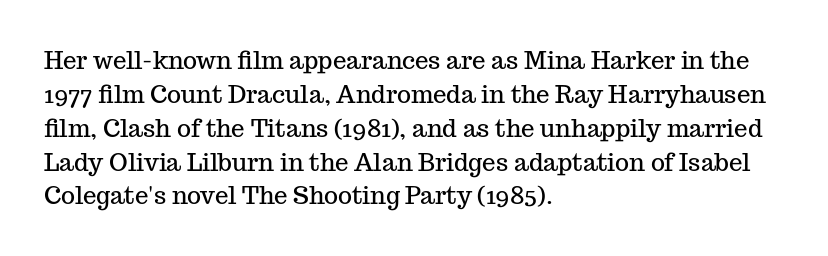
{"italic": "no", "underline": "no", "align": "left", "line_spacing": "normal", "line_spacing_ratio": 1.41, "letter_spacing": "normal", "letter_spacing_em": 0.0, "glyph_px": 24}
